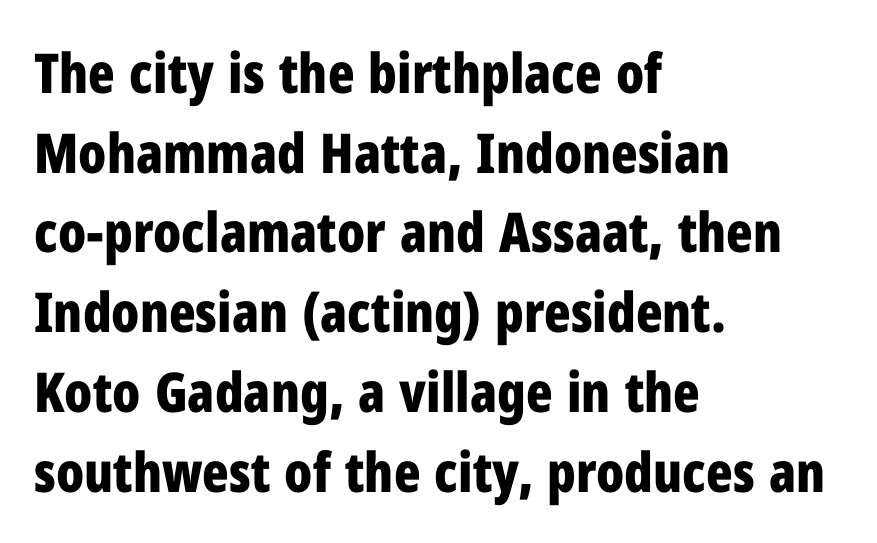
Q: Is the text bold? A: Yes.
Q: Is the text italic (slanted)? A: No, it is upright.
Q: Is the typeface a serif or a sans-serif typeface? A: Sans-serif.
Q: Is the text underlined? A: No.
Q: How is the paragraph aligned? A: Left-aligned.
Q: Is the spacing between letters normal or unusually wide? A: Normal.
Q: Is the spacing between lines tight, normal or loose? A: Normal.
Q: Width (condensed, normal, or wide)? A: Condensed.
Q: Stroke contrast? A: Low.
Q: x-height? A: Medium.
Q: Monospaced? A: No.
